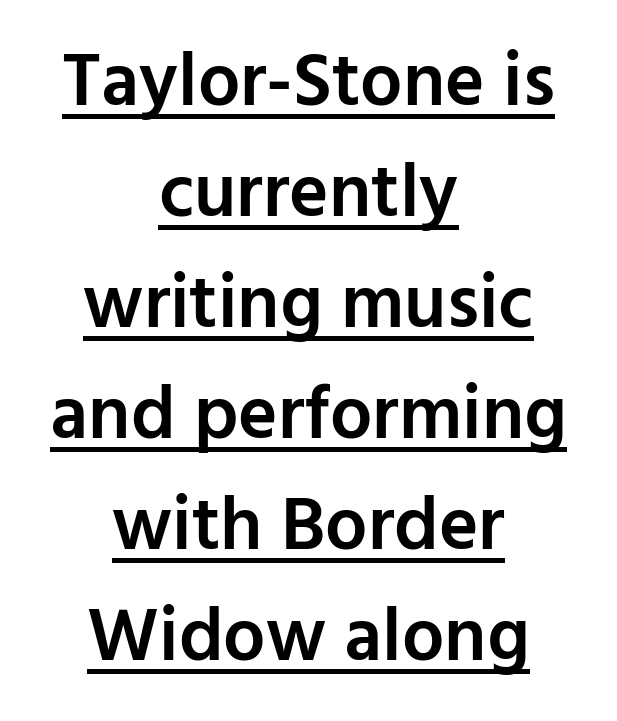
Q: Is the text bold? A: Semi-bold.
Q: Is the text italic (slanted)? A: No, it is upright.
Q: Is the typeface a serif or a sans-serif typeface? A: Sans-serif.
Q: Is the text underlined? A: Yes.
Q: How is the paragraph aligned? A: Centered.
Q: Is the spacing between letters normal or unusually wide? A: Normal.
Q: Is the spacing between lines tight, normal or loose? A: Normal.
Q: Width (condensed, normal, or wide)? A: Normal.
Q: Stroke contrast? A: Low.
Q: x-height? A: Medium.
Q: Monospaced? A: No.
